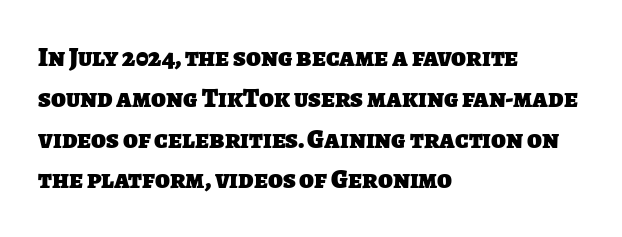
If you drew a ruler down the left edge, every line would touch it. Tracking value appears to be zero — textbook default spacing. In terms of weight, the rendering is a true, heavy bold. Horizontal bands of white between lines are of average thickness.
